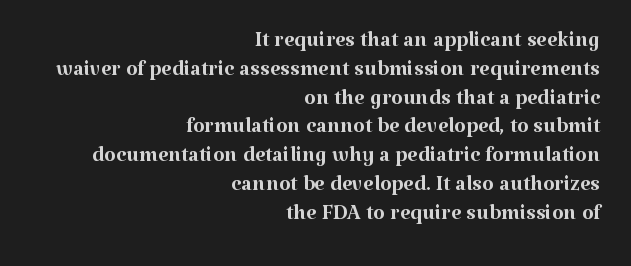
The space directly below the letters is spotless. The letters advance in unequal steps, a hallmark of proportional type. Note: serifs present on the glyphs. Tracking here is standard; glyphs follow each other at the usual distance.
